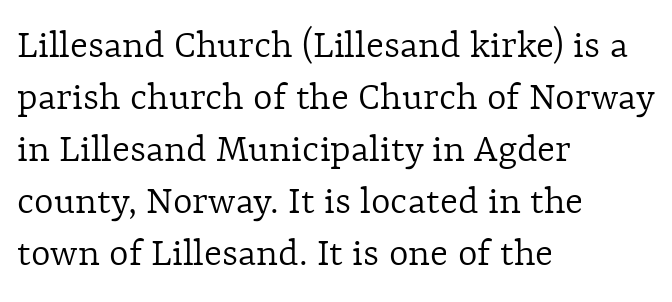
A clean baseline with only descenders dipping below it. Looks like regular typesetting: each glyph gets only the width it needs. Left-aligned paragraph, ragged on the right. Nope, not italic — everything's standing straight. The letterforms sit shoulder to shoulder at normal distance. Is the stroke heavy? The answer is a plain regular-or-lighter.
